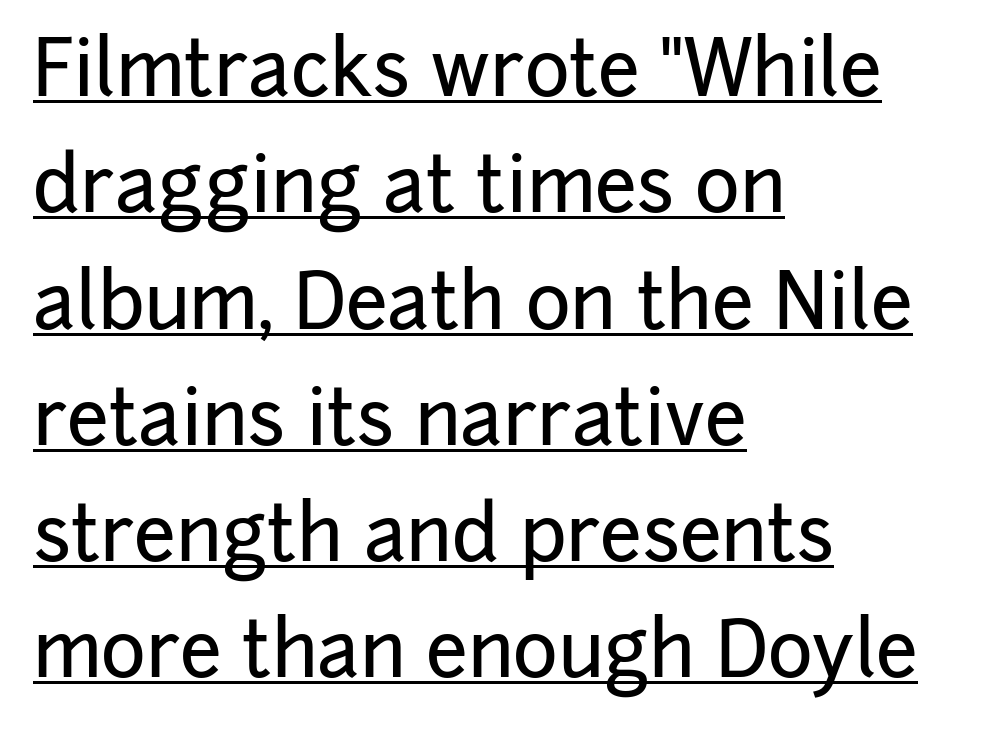
{"serif": "no", "italic": "no", "width": "normal", "stroke_contrast": "low", "x_height": "medium", "monospaced": "no", "underline": "yes", "align": "left", "line_spacing": "normal", "line_spacing_ratio": 1.53, "letter_spacing": "normal", "letter_spacing_em": 0.0, "glyph_px": 76}
